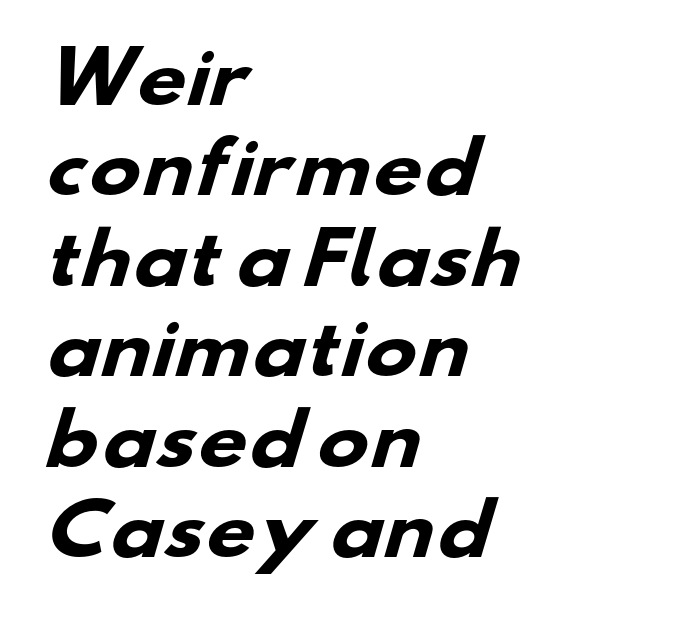
Q: Is the text bold? A: Yes.
Q: Is the typeface a serif or a sans-serif typeface? A: Sans-serif.
Q: Is the text underlined? A: No.
Q: How is the paragraph aligned? A: Left-aligned.
Q: Is the spacing between letters normal or unusually wide? A: Normal.
Q: Is the spacing between lines tight, normal or loose? A: Normal.
Q: Width (condensed, normal, or wide)? A: Wide.
Q: Stroke contrast? A: Low.
Q: x-height? A: Small.
Q: Monospaced? A: No.
